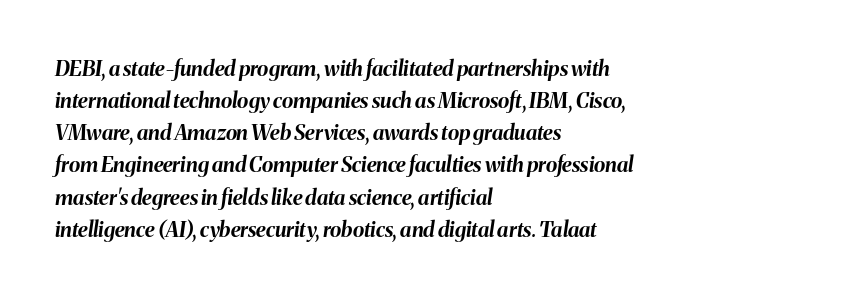
The paragraph has a hard left edge and a soft right edge. The leading is moderate, giving the passage an even texture. These lines carry a lot of weight — the face is fully bold. The whole block is typeset with a tilt.
